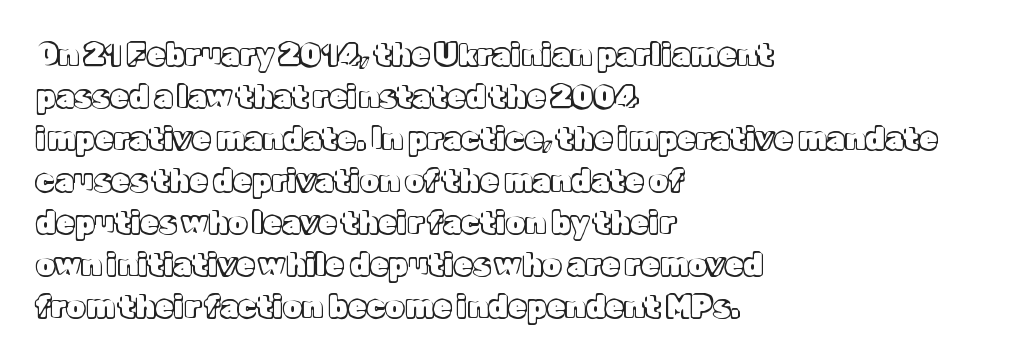
In CSS terms this would be text-align: left. Spacing between characters is what you'd get straight out of the box. Glance below the letters and you will spot only blank space. Is this a fixed-width face? No — the glyphs have proportional, varying widths. Do the letters lean? They stand straight.
